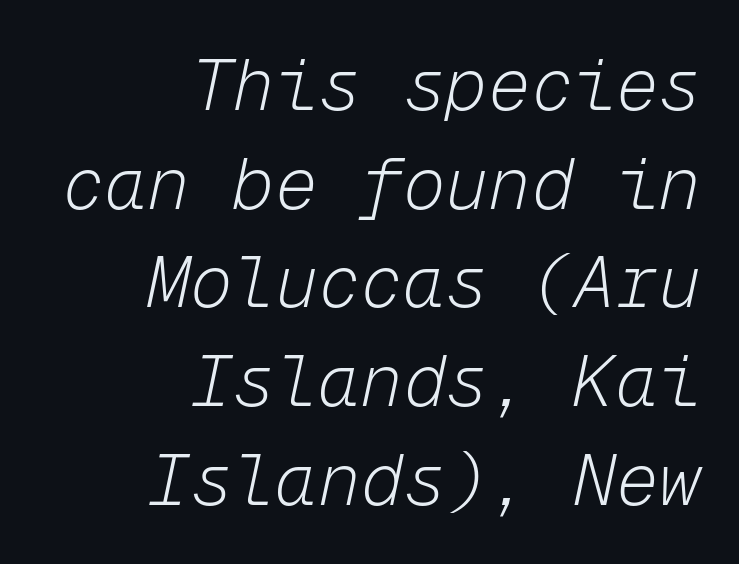
The image shows 71 px light type, italic (leaning right), monospaced; set right-aligned, normal line spacing (1.39x), normal letter spacing, not underlined; low stroke contrast and a medium x-height.
